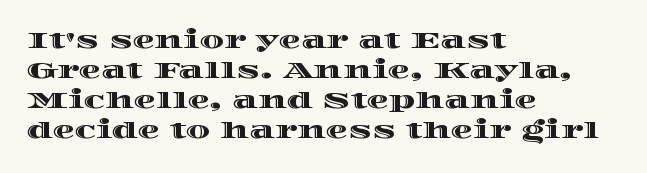
The image shows 22 px text type, upright; set left-aligned, normal line spacing (1.37x), normal letter spacing, not underlined.
